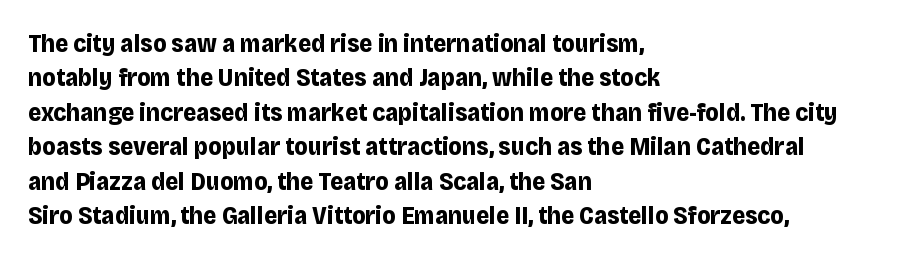
The image shows 25 px bold type, upright; set left-aligned, normal line spacing (1.38x), normal letter spacing, not underlined.
